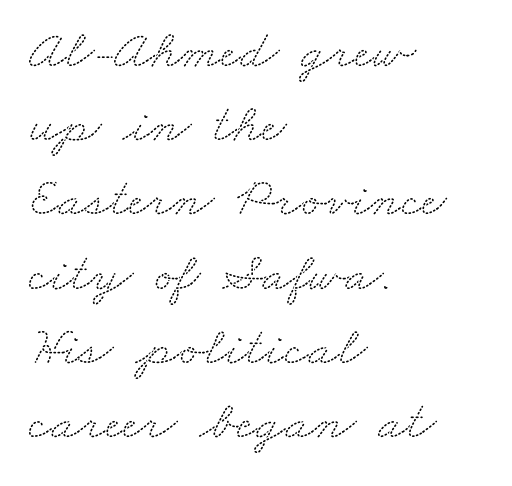
Q: Is the typeface a serif or a sans-serif typeface? A: Serif.
Q: Is the text underlined? A: No.
Q: How is the paragraph aligned? A: Left-aligned.
Q: Is the spacing between letters normal or unusually wide? A: Normal.
Q: Is the spacing between lines tight, normal or loose? A: Normal.
Q: Width (condensed, normal, or wide)? A: Wide.
Q: Stroke contrast? A: Medium.
Q: x-height? A: Small.
Q: Monospaced? A: No.
